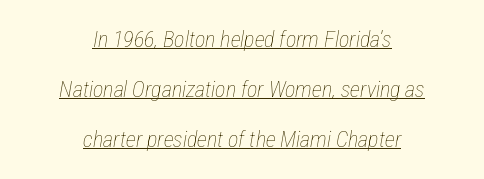
{"italic": "yes", "lean": "right", "slant_degrees": 12, "bold": "no", "underline": "yes", "align": "center", "line_spacing": "loose", "line_spacing_ratio": 2.27, "letter_spacing": "normal", "letter_spacing_em": 0.0, "glyph_px": 22}
